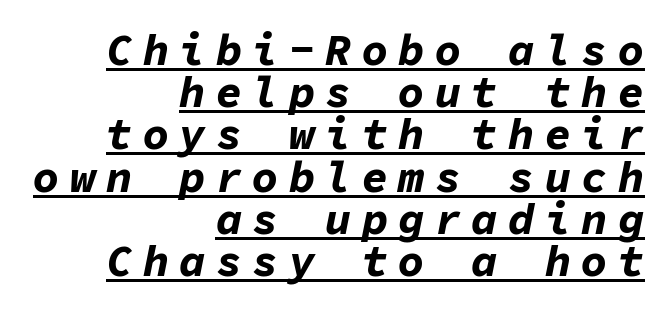
{"italic": "yes", "lean": "right", "slant_degrees": 11, "bold": "yes", "weight": "bold", "width": "normal", "stroke_contrast": "low", "x_height": "medium", "monospaced": "yes", "underline": "yes", "align": "right", "line_spacing": "tight", "line_spacing_ratio": 0.96, "letter_spacing": "wide", "letter_spacing_em": 0.23, "glyph_px": 44}
